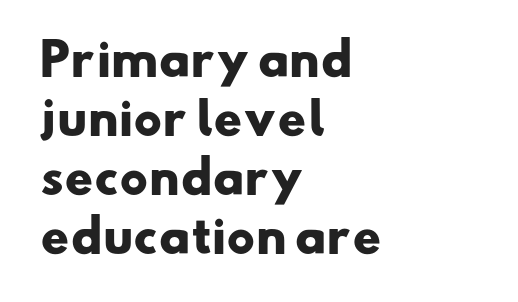
Q: Is the text bold? A: Yes.
Q: Is the typeface a serif or a sans-serif typeface? A: Sans-serif.
Q: Is the text underlined? A: No.
Q: How is the paragraph aligned? A: Left-aligned.
Q: Is the spacing between letters normal or unusually wide? A: Normal.
Q: Is the spacing between lines tight, normal or loose? A: Normal.
Q: Width (condensed, normal, or wide)? A: Wide.
Q: Stroke contrast? A: Low.
Q: x-height? A: Small.
Q: Monospaced? A: No.
